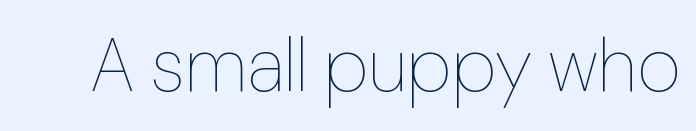
Every stem runs plumb, perpendicular to the baseline. Here the designer chose a conventional face with non-uniform glyph widths. The passage shown has conventional tracking throughout. Nothing heavy about these letters — not bold at all. Plain, unruled lines of type.
